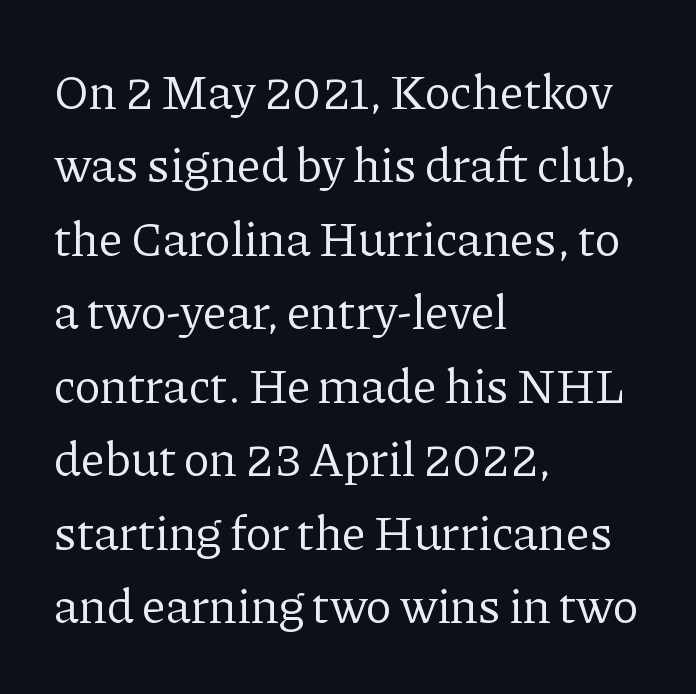
Each word holds together tightly as a unit, with standard inter-letter gaps. The face looks like a standard text weight, possibly lighter. This block has exactly the height ordinary leading produces. The lettering stays uniformly vertical, giving the passage a roman look. Letters rest on an invisible, unmarked baseline. Looks like regular typesetting: each glyph gets only the width it needs.
